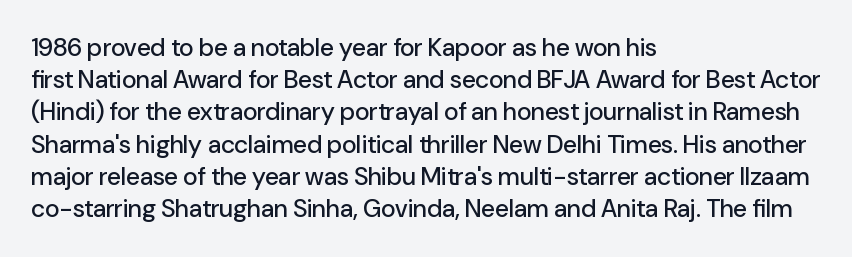
Q: Is the text italic (slanted)? A: No, it is upright.
Q: Is the text underlined? A: No.
Q: How is the paragraph aligned? A: Left-aligned.
Q: Is the spacing between letters normal or unusually wide? A: Normal.
Q: Is the spacing between lines tight, normal or loose? A: Normal.
